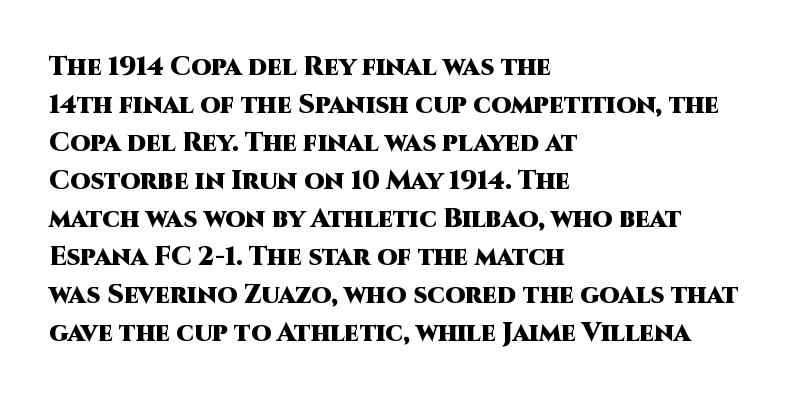
{"italic": "no", "bold": "yes", "underline": "no", "align": "left", "line_spacing": "normal", "line_spacing_ratio": 1.46, "letter_spacing": "normal", "letter_spacing_em": 0.0, "glyph_px": 26}
